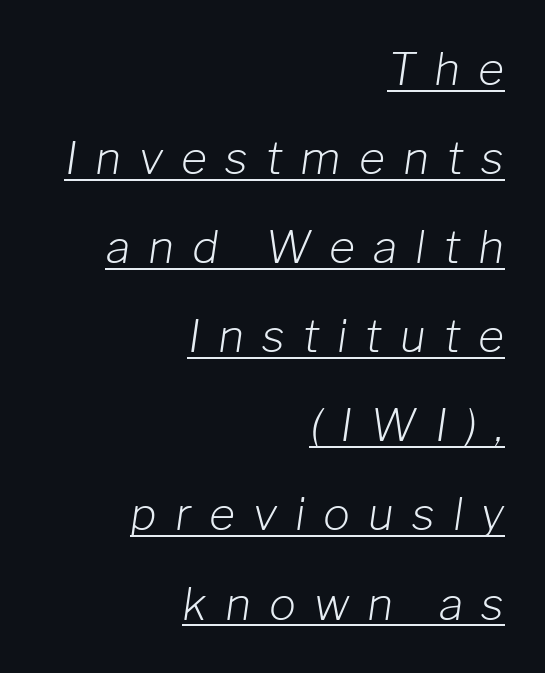
The image shows 45 px light type, italic (leaning right); set right-aligned, loose line spacing (1.98x), unusually wide letter spacing (+0.4 em), underlined; low stroke contrast and a medium x-height.
